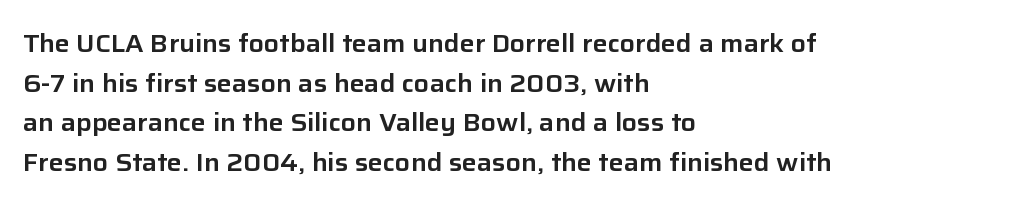
Words appear dense and cohesive because spacing is normal. Italic? Not at all — the glyphs are vertical. Horizontally, the lines are justified to the leading edge only. Leading matches the norm, producing a regular column. Each row of text sits above clean, open space.
